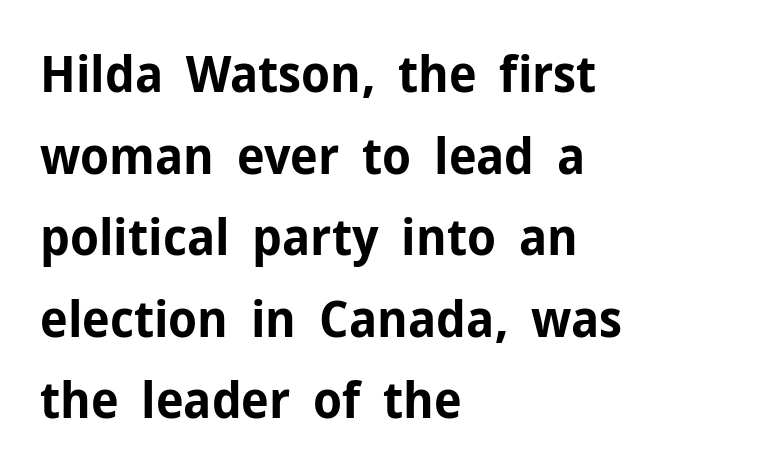
The image shows 51 px bold sans-serif type, upright; set left-aligned, normal line spacing (1.6x), normal letter spacing, not underlined; low stroke contrast and a medium x-height.
